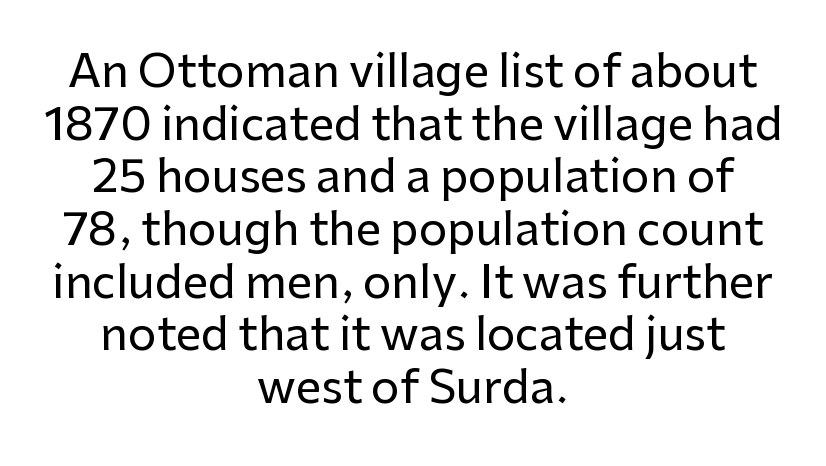
Honestly, there is no underline to notice here at all. Leftover space on each line is divided equally before and after the words. Spacing verdict: proportional, widths tailored to each character. Ordinary non-slanted type is in use. Spacing between characters is what you'd get straight out of the box.
